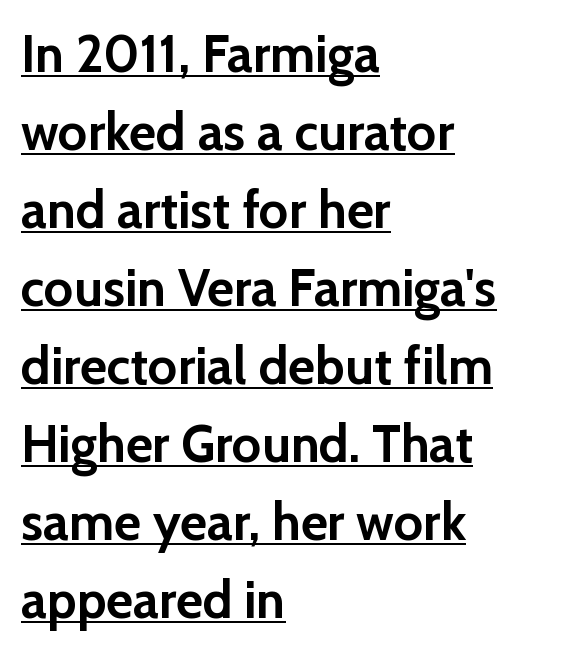
Q: Is the text bold? A: Yes.
Q: Is the text italic (slanted)? A: No, it is upright.
Q: Is the typeface a serif or a sans-serif typeface? A: Sans-serif.
Q: Is the text underlined? A: Yes.
Q: How is the paragraph aligned? A: Left-aligned.
Q: Is the spacing between letters normal or unusually wide? A: Normal.
Q: Is the spacing between lines tight, normal or loose? A: Normal.
Q: Width (condensed, normal, or wide)? A: Normal.
Q: Stroke contrast? A: Low.
Q: x-height? A: Medium.
Q: Monospaced? A: No.
